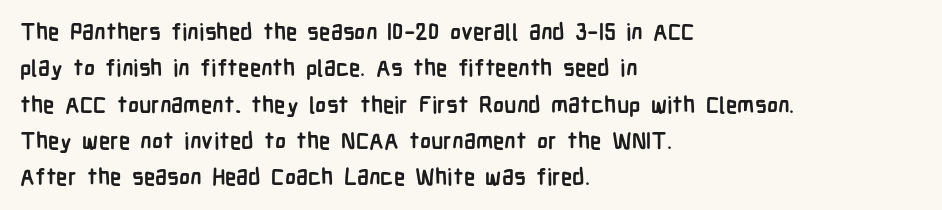
The text block is weighted toward the left margin, trailing off unevenly rightward. These lines carry a lot of weight — the face is fully bold. The letters stand upright; this is a roman face. Each row of text sits above clean, open space. This rendering leaves character spacing at its baseline value.
